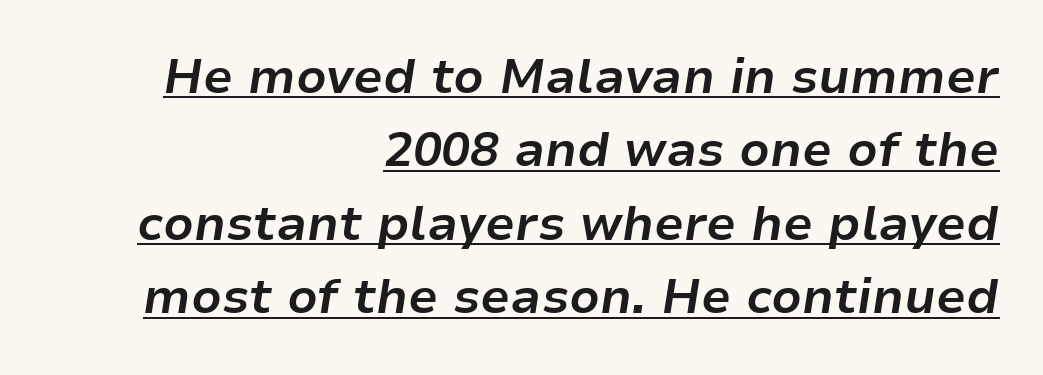
Q: Is the text bold? A: Yes.
Q: Is the text italic (slanted)? A: Yes, it leans right by about 9 degrees.
Q: Is the text underlined? A: Yes.
Q: How is the paragraph aligned? A: Right-aligned.
Q: Is the spacing between letters normal or unusually wide? A: Normal.
Q: Is the spacing between lines tight, normal or loose? A: Normal.
Q: Width (condensed, normal, or wide)? A: Normal.
Q: Stroke contrast? A: Low.
Q: x-height? A: Medium.
Q: Monospaced? A: No.
